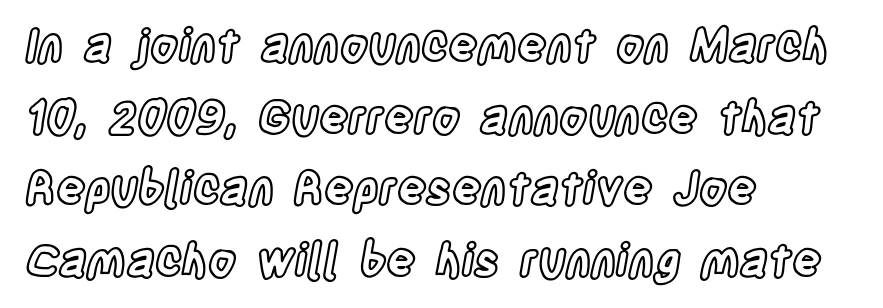
Q: Is the text italic (slanted)? A: Yes.
Q: Is the text underlined? A: No.
Q: How is the paragraph aligned? A: Left-aligned.
Q: Is the spacing between letters normal or unusually wide? A: Normal.
Q: Is the spacing between lines tight, normal or loose? A: Normal.
Q: Width (condensed, normal, or wide)? A: Condensed.
Q: x-height? A: Large.
Q: Monospaced? A: No.
